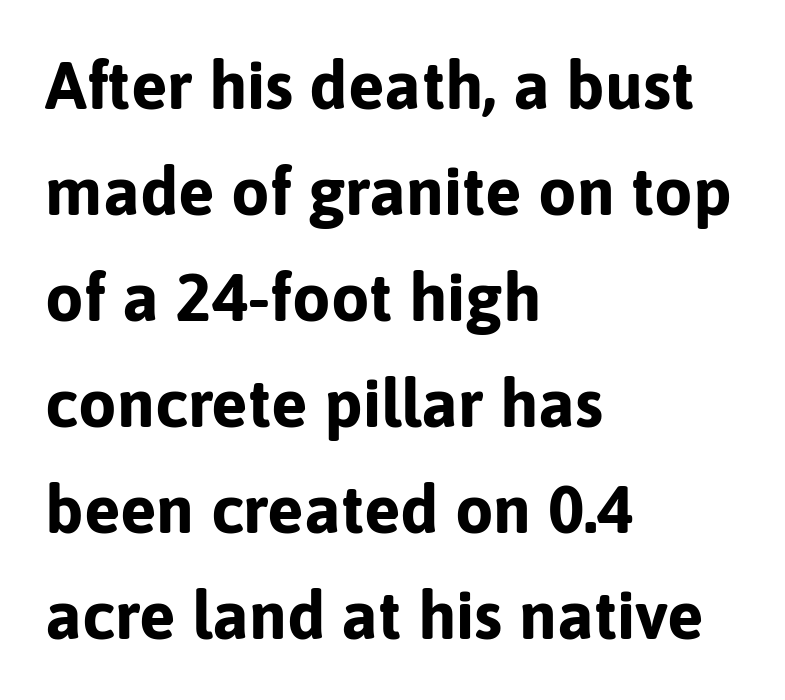
The image shows 68 px bold sans-serif type, upright; set left-aligned, normal line spacing (1.56x), normal letter spacing, not underlined; low stroke contrast and a medium x-height.
